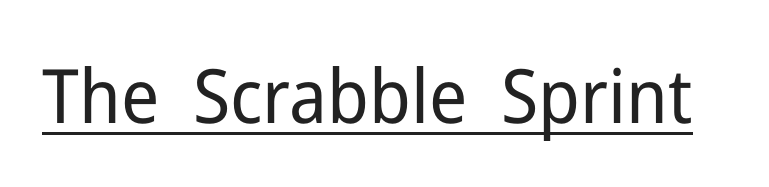
{"serif": "no", "italic": "no", "bold": "no", "weight": "regular", "width": "normal", "stroke_contrast": "low", "x_height": "medium", "monospaced": "no", "underline": "yes", "letter_spacing": "normal", "letter_spacing_em": 0.0, "glyph_px": 75}
